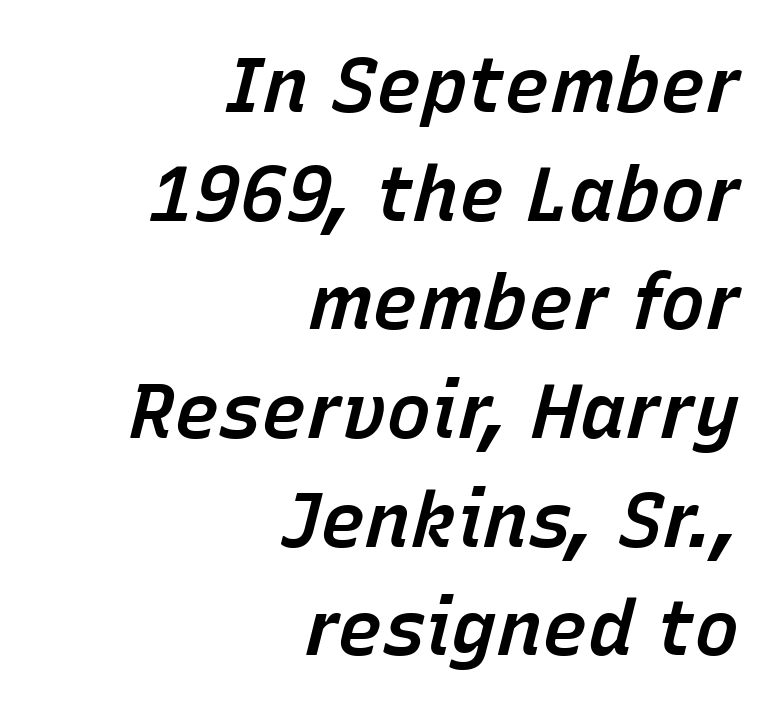
The image shows 76 px semibold type, italic (leaning right); set right-aligned, normal line spacing (1.43x), normal letter spacing, not underlined; low stroke contrast and a medium x-height.
